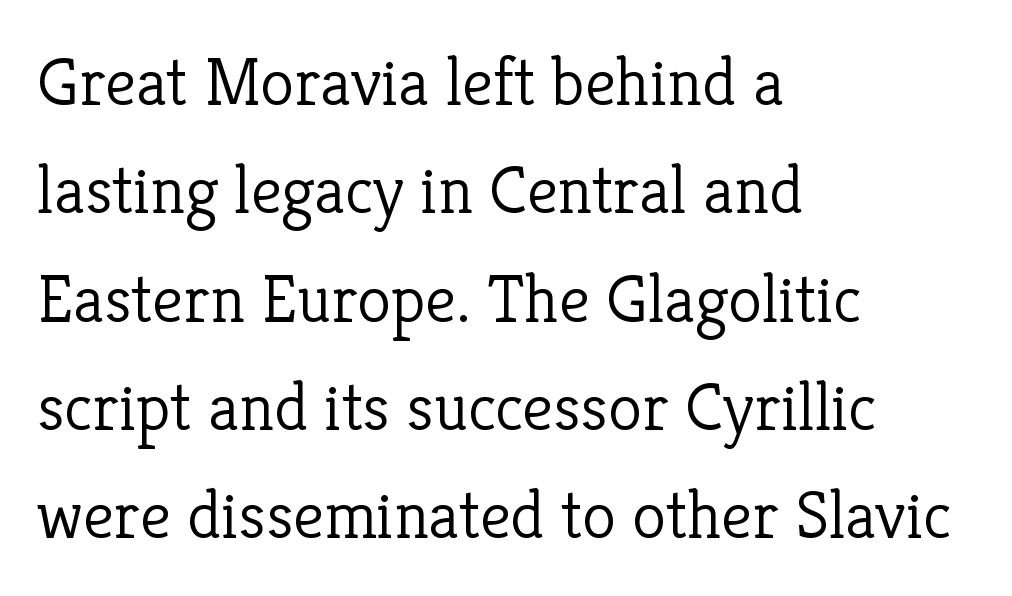
Q: Is the text bold? A: No.
Q: Is the text italic (slanted)? A: No, it is upright.
Q: Is the typeface a serif or a sans-serif typeface? A: Serif.
Q: Is the text underlined? A: No.
Q: How is the paragraph aligned? A: Left-aligned.
Q: Is the spacing between letters normal or unusually wide? A: Normal.
Q: Is the spacing between lines tight, normal or loose? A: Normal.
Q: Width (condensed, normal, or wide)? A: Normal.
Q: Stroke contrast? A: Low.
Q: x-height? A: Medium.
Q: Monospaced? A: No.
